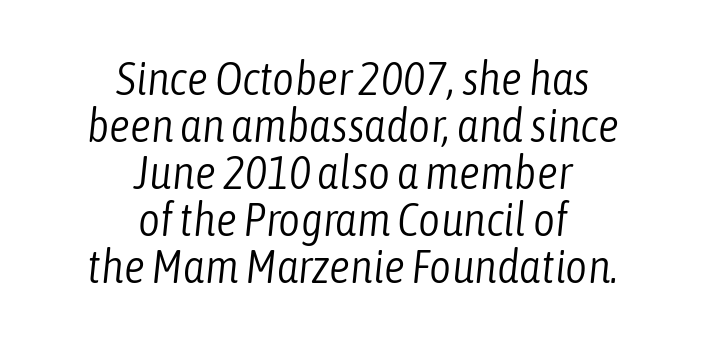
{"italic": "yes", "lean": "right", "slant_degrees": 6, "bold": "no", "weight": "light", "width": "condensed", "stroke_contrast": "low", "x_height": "medium", "monospaced": "no", "underline": "no", "align": "center", "line_spacing": "tight", "line_spacing_ratio": 1.0, "letter_spacing": "normal", "letter_spacing_em": 0.0, "glyph_px": 47}
